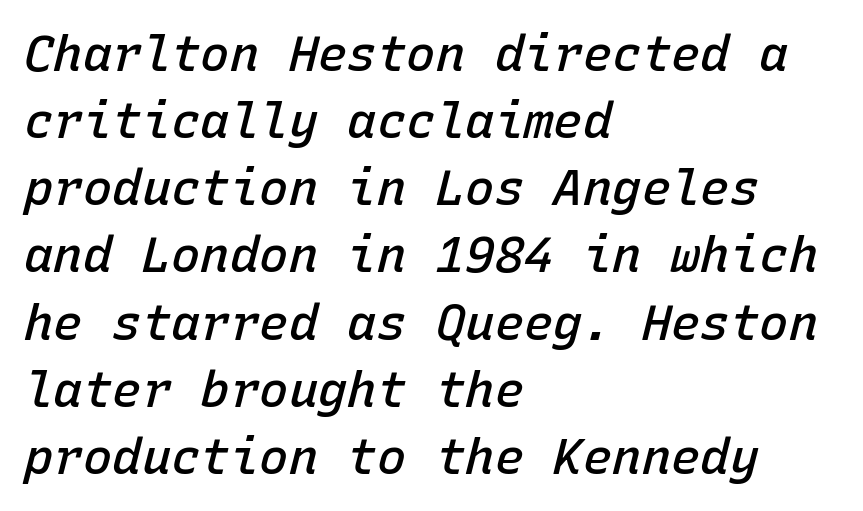
{"italic": "yes", "lean": "right", "slant_degrees": 15, "bold": "semi", "weight": "semibold", "width": "normal", "stroke_contrast": "low", "x_height": "medium", "monospaced": "yes", "underline": "no", "align": "left", "line_spacing": "normal", "line_spacing_ratio": 1.37, "letter_spacing": "normal", "letter_spacing_em": 0.0, "glyph_px": 49}
